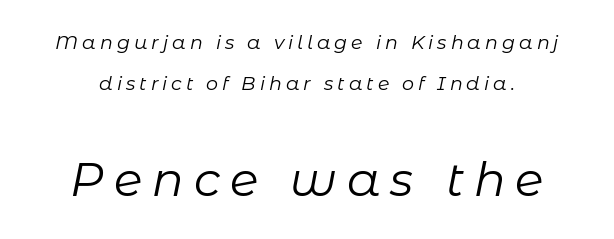
Think of a printed novel: that variable character pitch is what you see here. Between one letter and the next there's a generous, obvious gap. Baseline-to-baseline distance is far greater than the letter height. Look at the glyph heights: the lower group is clearly the bigger setting.
